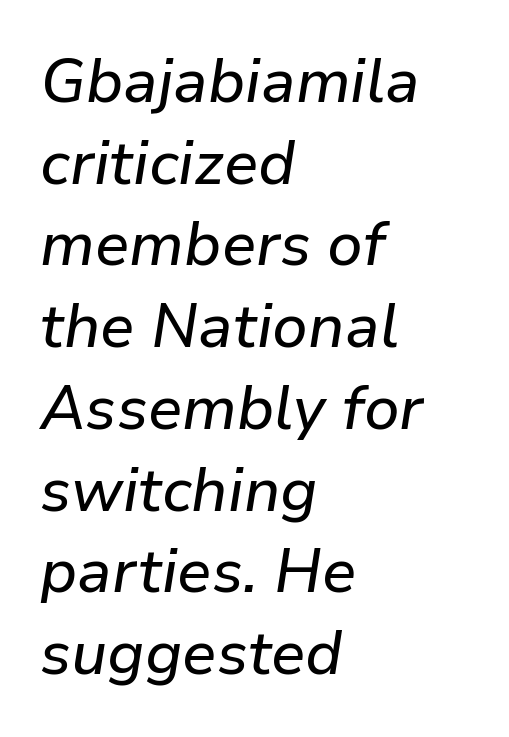
{"italic": "yes", "lean": "right", "slant_degrees": 9, "width": "normal", "stroke_contrast": "low", "x_height": "medium", "monospaced": "no", "underline": "no", "align": "left", "line_spacing": "normal", "line_spacing_ratio": 1.34, "letter_spacing": "normal", "letter_spacing_em": 0.0, "glyph_px": 61}
